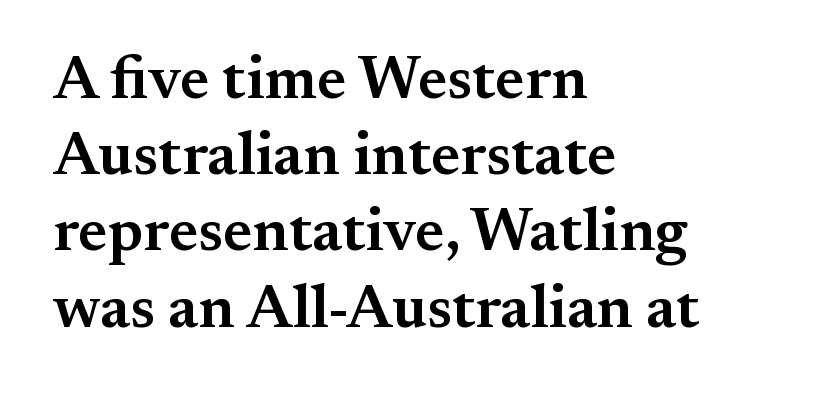
{"serif": "yes", "italic": "no", "bold": "semi", "weight": "semibold", "width": "normal", "stroke_contrast": "medium", "x_height": "small", "monospaced": "no", "underline": "no", "align": "left", "line_spacing": "normal", "line_spacing_ratio": 1.25, "letter_spacing": "normal", "letter_spacing_em": 0.0, "glyph_px": 61}
